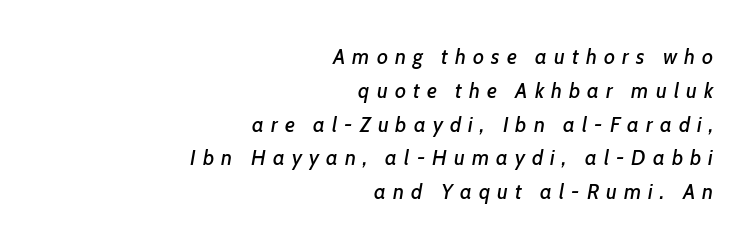
{"italic": "yes", "lean": "right", "slant_degrees": 7, "underline": "no", "align": "right", "line_spacing": "normal", "line_spacing_ratio": 1.61, "letter_spacing": "wide", "letter_spacing_em": 0.34, "glyph_px": 21}
